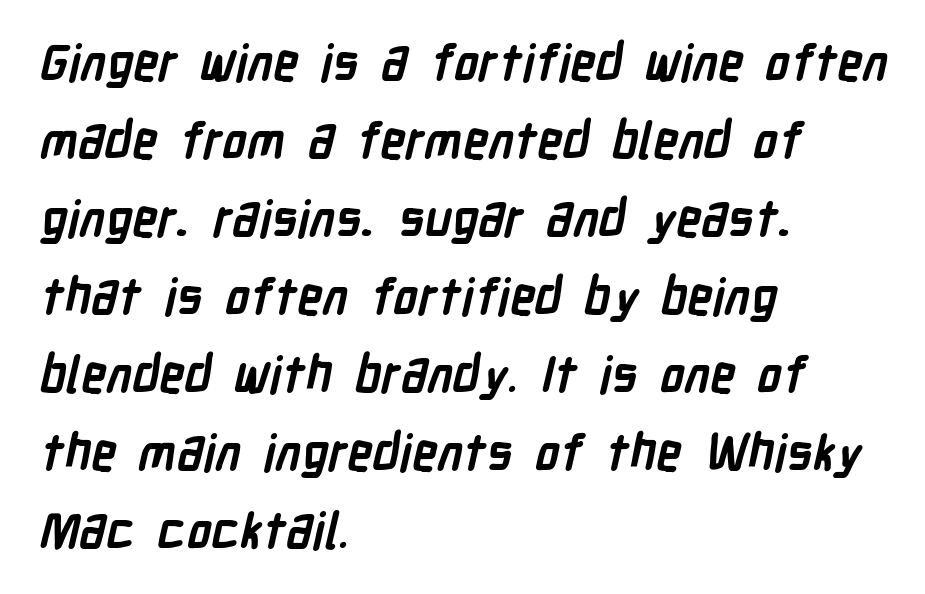
Q: Is the text bold? A: Yes.
Q: Is the typeface a serif or a sans-serif typeface? A: Sans-serif.
Q: Is the text underlined? A: No.
Q: How is the paragraph aligned? A: Left-aligned.
Q: Is the spacing between letters normal or unusually wide? A: Normal.
Q: Is the spacing between lines tight, normal or loose? A: Normal.
Q: Width (condensed, normal, or wide)? A: Condensed.
Q: Stroke contrast? A: Low.
Q: x-height? A: Medium.
Q: Monospaced? A: No.
